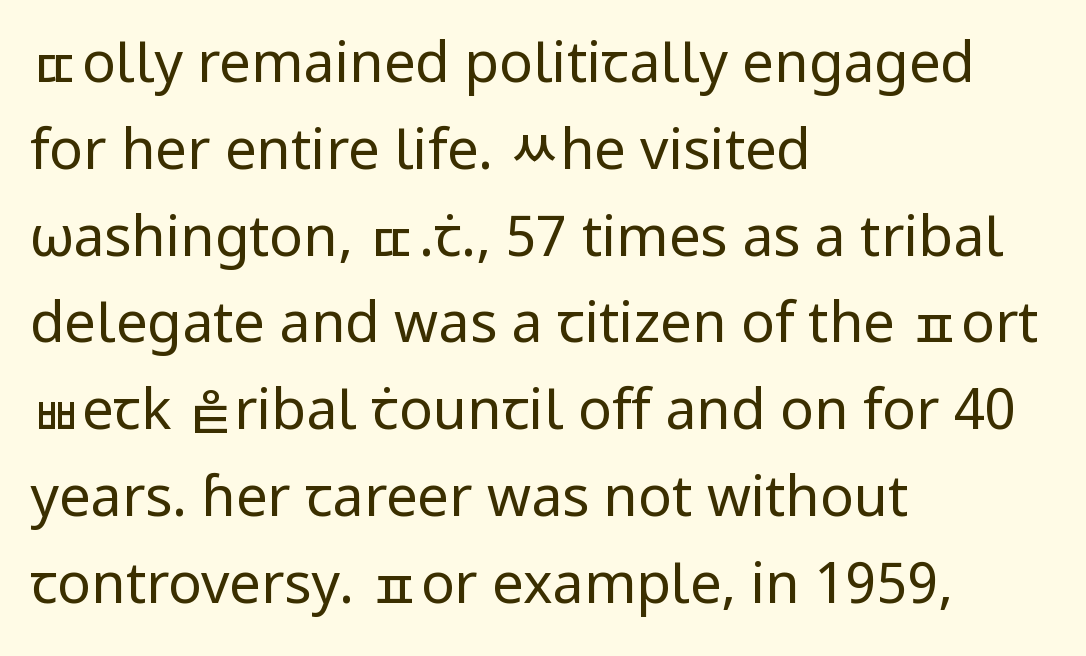
{"serif": "no", "italic": "no", "bold": "no", "weight": "regular", "width": "normal", "stroke_contrast": "low", "x_height": "medium", "monospaced": "no", "underline": "no", "align": "left", "line_spacing": "normal", "line_spacing_ratio": 1.55, "letter_spacing": "normal", "letter_spacing_em": 0.0, "glyph_px": 56}
